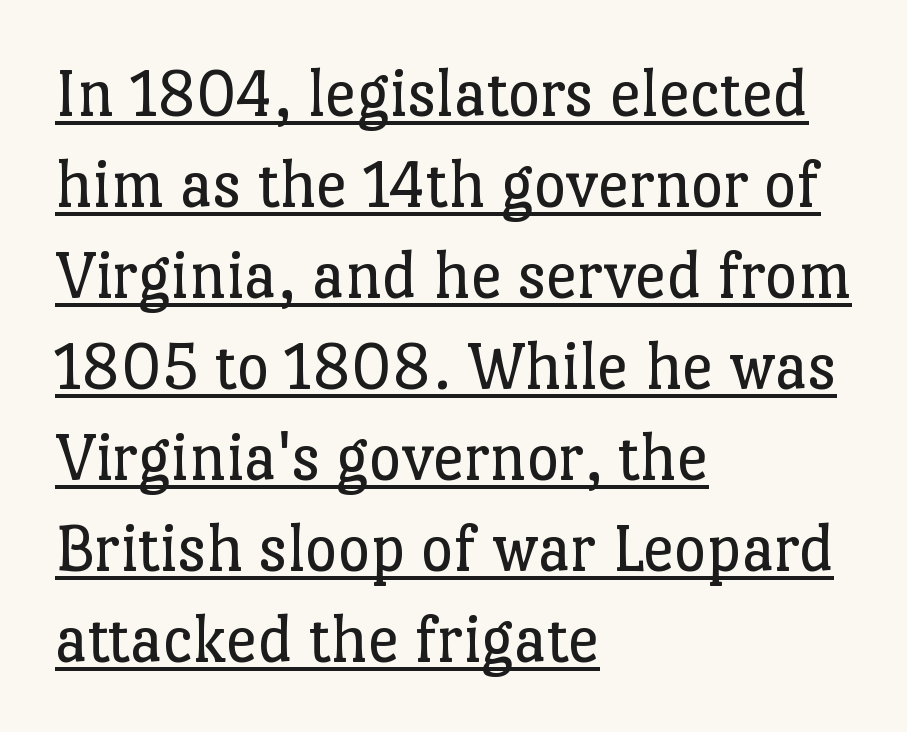
{"serif": "yes", "italic": "no", "bold": "no", "weight": "regular", "width": "normal", "stroke_contrast": "low", "x_height": "medium", "monospaced": "no", "underline": "yes", "align": "left", "line_spacing": "normal", "line_spacing_ratio": 1.3, "letter_spacing": "normal", "letter_spacing_em": 0.0, "glyph_px": 70}
